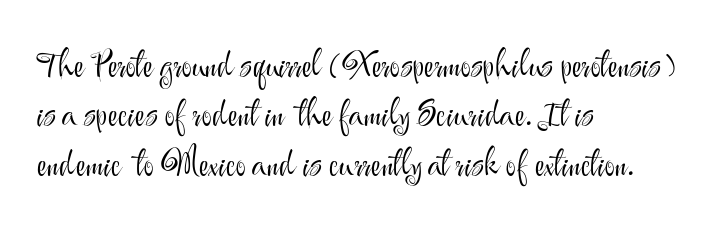
{"serif": "no", "bold": "no", "weight": "light", "width": "normal", "stroke_contrast": "medium", "x_height": "small", "monospaced": "no", "underline": "no", "align": "left", "line_spacing": "normal", "line_spacing_ratio": 1.41, "letter_spacing": "normal", "letter_spacing_em": 0.0, "glyph_px": 35}
